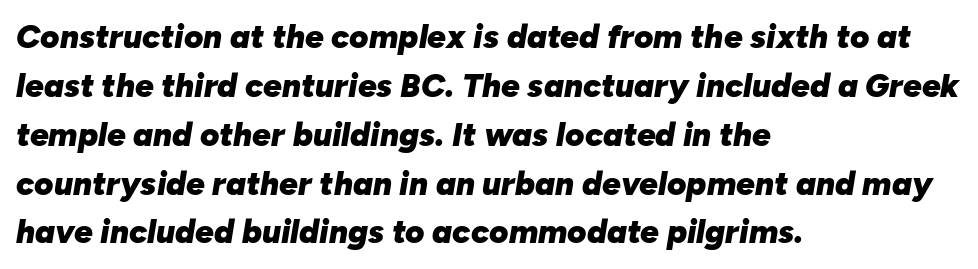
Looks like regular typesetting: each glyph gets only the width it needs. Vertical spacing — default. Does the copy run flush right? No — it runs flush left. This is oblique type, the kind used for emphasis or titles.
